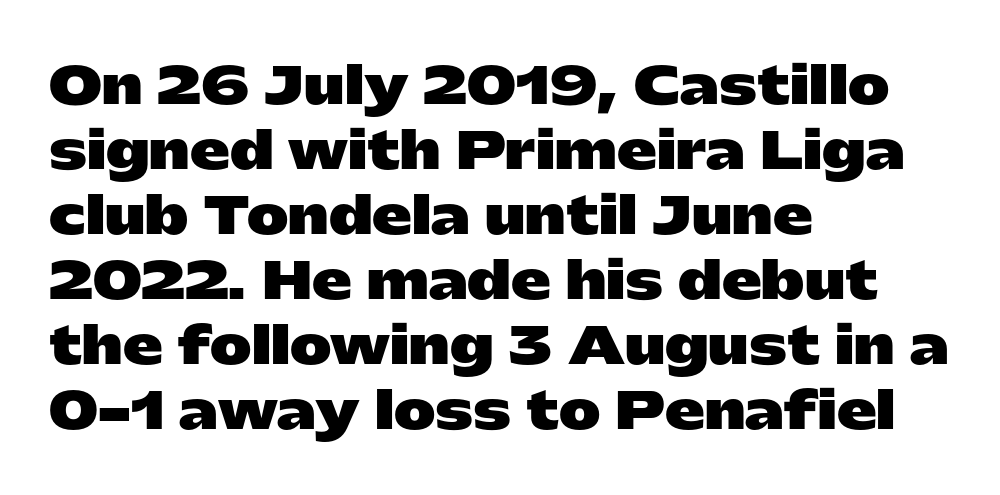
You could not count columns in this text — the font is proportionally spaced. Each word holds together tightly as a unit, with standard inter-letter gaps. Check the space under the baseline: it is left empty. The letters stand straight up with perfectly vertical stems. The passage shown stacks its lines at a standard gap.
